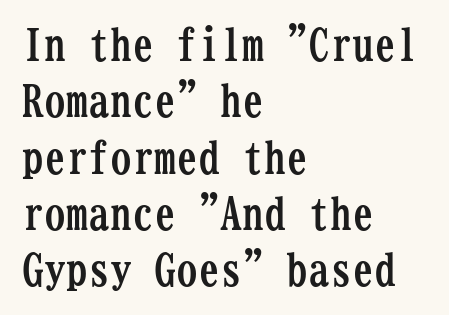
Q: Is the text bold? A: Yes.
Q: Is the text italic (slanted)? A: No, it is upright.
Q: Is the typeface a serif or a sans-serif typeface? A: Serif.
Q: Is the text underlined? A: No.
Q: How is the paragraph aligned? A: Left-aligned.
Q: Is the spacing between letters normal or unusually wide? A: Normal.
Q: Is the spacing between lines tight, normal or loose? A: Normal.
Q: Width (condensed, normal, or wide)? A: Condensed.
Q: Stroke contrast? A: Low.
Q: x-height? A: Medium.
Q: Monospaced? A: Yes.
